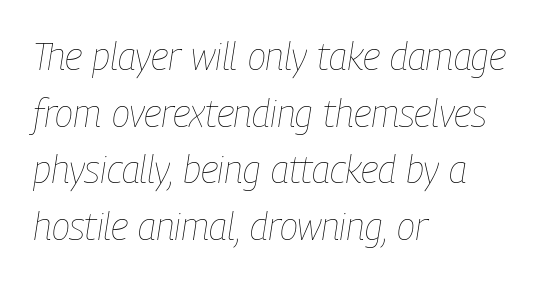
Weight: not bold — regular or lighter. Short note: letters normally spaced. It's the slanting kind of type. The rendering uses natural spacing where letterforms have individual widths. Descenders hang freely into open space. The passage shown stacks its lines at a standard gap.
